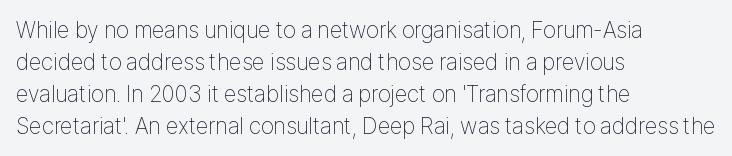
Caption: standard tracking, unaltered. Does the leading feel generous? No, just average. The lines are quadded left. Check the space under the baseline: it is left empty.
